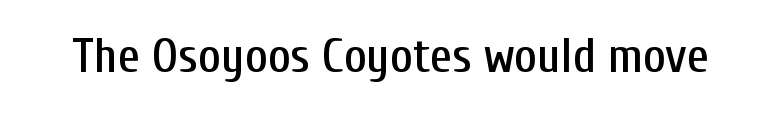
The image shows 49 px condensed sans-serif type, upright; set normal letter spacing, not underlined; low stroke contrast and a medium x-height.
